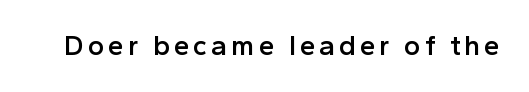
The image shows 28 px semibold sans-serif type, upright; set not underlined; a medium x-height.
